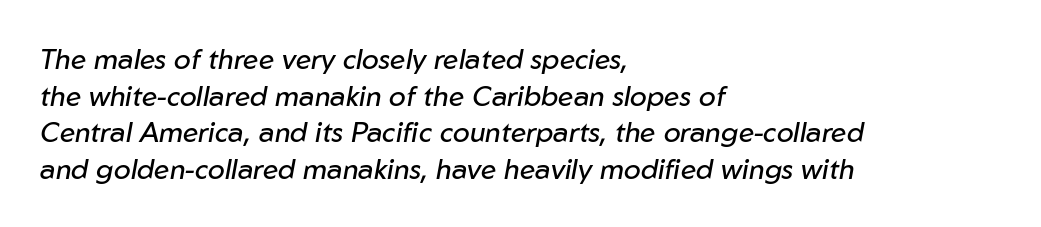
Line starts are locked; line ends wander. Stem width sits at or under what a default text font uses. Compared with typical paragraphs, the rows here are spaced about the same. A typesetter would call this proportional, since set widths differ per character. Default kerning and tracking; the words read as compact shapes.
